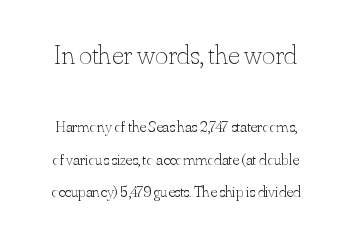
{"italic": "no", "bold": "no", "weight": "thin", "width": "normal", "stroke_contrast": "low", "x_height": "small", "monospaced": "no", "underline": "no", "line_spacing": "loose", "line_spacing_ratio": 2.05, "letter_spacing": "normal", "letter_spacing_em": 0.0, "larger_block": "first", "size_ratio": 1.75, "glyph_px": 28}
